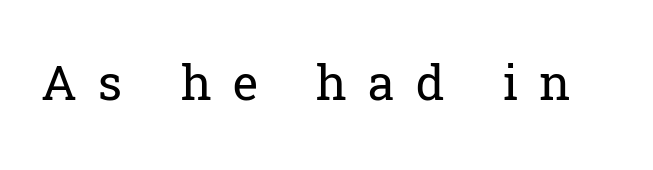
The face looks like a standard text weight, possibly lighter. Underlining? Definitely not there. What stands out about the letter spacing? Its width — letters are far apart. Upright lettering throughout.
